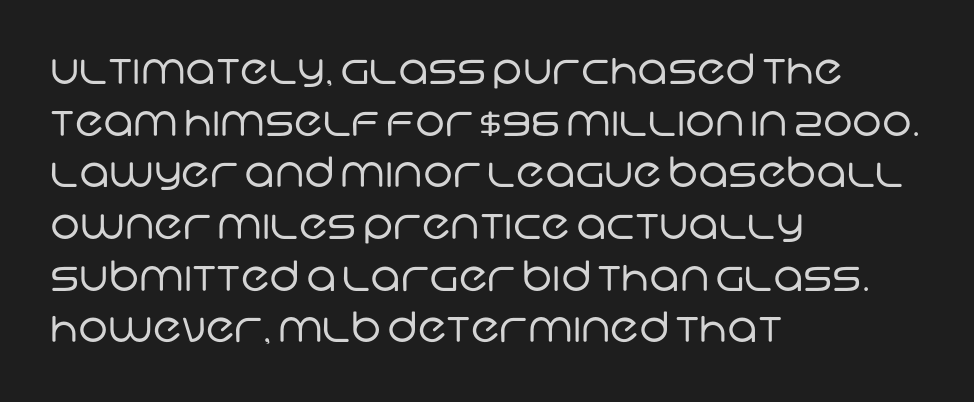
{"serif": "no", "bold": "no", "weight": "regular", "width": "normal", "stroke_contrast": "low", "x_height": "large", "monospaced": "no", "underline": "no", "align": "left", "line_spacing_ratio": 1.23, "letter_spacing": "normal", "letter_spacing_em": 0.0, "glyph_px": 42}
